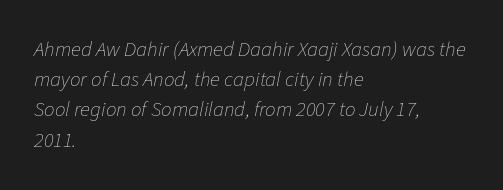
The letterforms sit shoulder to shoulder at normal distance. The weight tops out at a normal text grade. Vertical spacing — default. This sample is left-justified, so line endings fall wherever the words run out. Rendered with sloped, italic letterforms. The space beneath each line is pristine and unruled.
